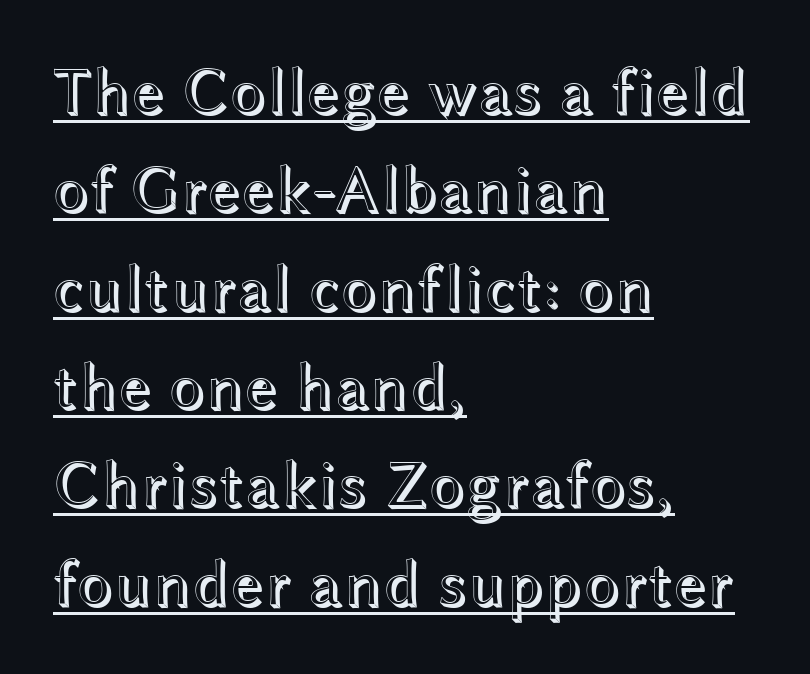
The image shows 66 px wide type, upright; set left-aligned, normal line spacing (1.49x), normal letter spacing, underlined; a medium x-height.
